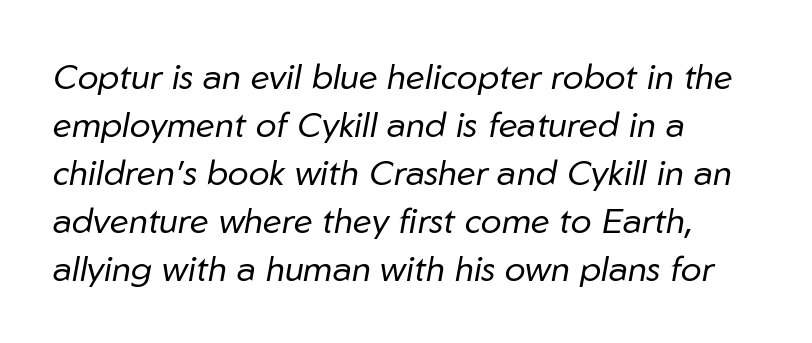
The image shows 35 px regular-weight type, italic (leaning right); set left-aligned, normal line spacing (1.37x), normal letter spacing, not underlined; low stroke contrast and a medium x-height.
